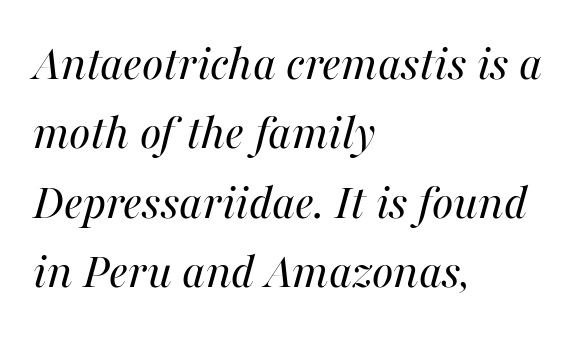
{"italic": "yes", "lean": "right", "slant_degrees": 16, "bold": "no", "weight": "regular", "width": "normal", "stroke_contrast": "medium", "x_height": "medium", "monospaced": "no", "underline": "no", "align": "left", "line_spacing": "normal", "line_spacing_ratio": 1.36, "letter_spacing": "normal", "letter_spacing_em": 0.0, "glyph_px": 51}
